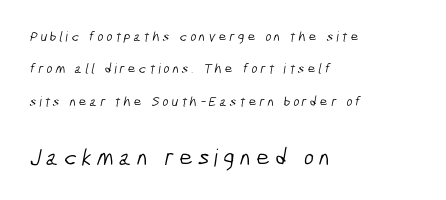
{"bold": "no", "underline": "no", "align": "left", "line_spacing": "loose", "line_spacing_ratio": 2.31, "letter_spacing": "wide", "letter_spacing_em": 0.21, "larger_block": "second", "size_ratio": 1.71, "glyph_px": 24}
